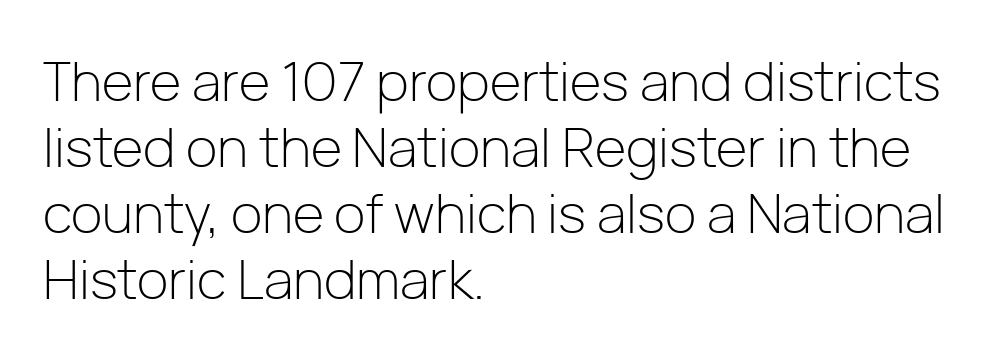
Q: Is the text bold? A: No.
Q: Is the text italic (slanted)? A: No, it is upright.
Q: Is the typeface a serif or a sans-serif typeface? A: Sans-serif.
Q: Is the text underlined? A: No.
Q: How is the paragraph aligned? A: Left-aligned.
Q: Is the spacing between letters normal or unusually wide? A: Normal.
Q: Width (condensed, normal, or wide)? A: Normal.
Q: Stroke contrast? A: Low.
Q: x-height? A: Medium.
Q: Monospaced? A: No.
